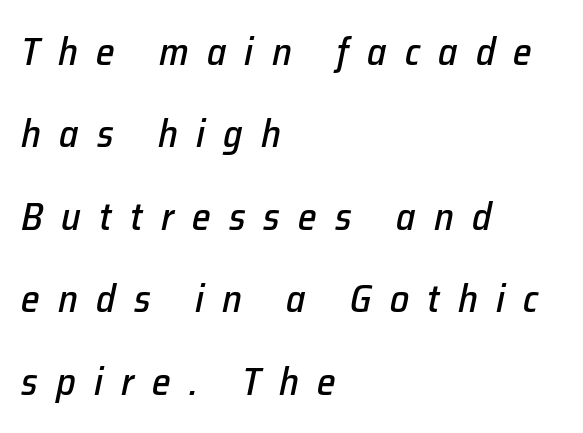
{"italic": "yes", "lean": "right", "slant_degrees": 12, "width": "normal", "stroke_contrast": "low", "x_height": "medium", "monospaced": "no", "underline": "no", "align": "left", "line_spacing": "loose", "line_spacing_ratio": 2.17, "letter_spacing": "wide", "letter_spacing_em": 0.48, "glyph_px": 38}
